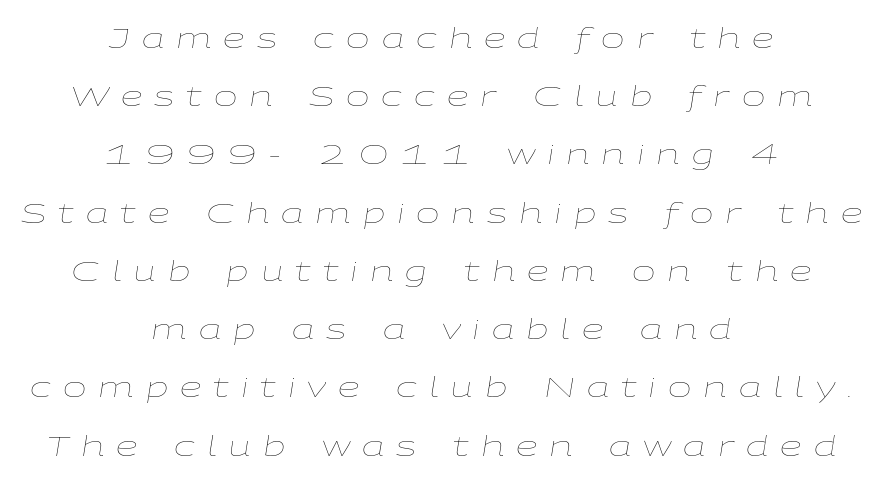
The image shows 28 px thin, wide type, italic (leaning right); set centered, loose line spacing (2.08x), unusually wide letter spacing (+0.43 em), not underlined; low stroke contrast and a medium x-height.
